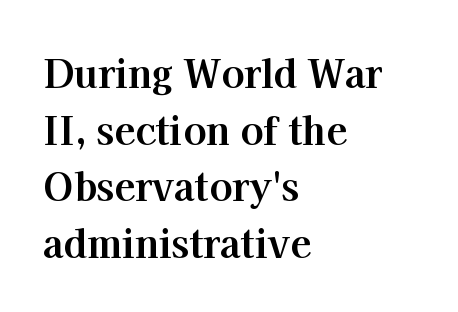
The image shows 38 px bold serif type, upright; set left-aligned, normal line spacing (1.49x), normal letter spacing, not underlined; high stroke contrast and a medium x-height.
